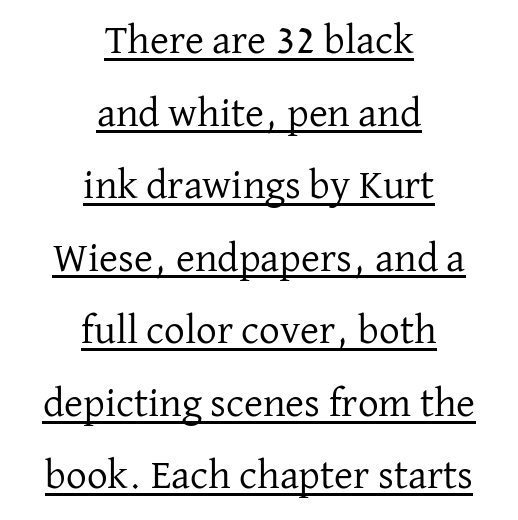
Q: Is the text bold? A: No.
Q: Is the text italic (slanted)? A: No, it is upright.
Q: Is the typeface a serif or a sans-serif typeface? A: Serif.
Q: Is the text underlined? A: Yes.
Q: How is the paragraph aligned? A: Centered.
Q: Is the spacing between letters normal or unusually wide? A: Normal.
Q: Width (condensed, normal, or wide)? A: Normal.
Q: Stroke contrast? A: Low.
Q: x-height? A: Medium.
Q: Monospaced? A: No.
